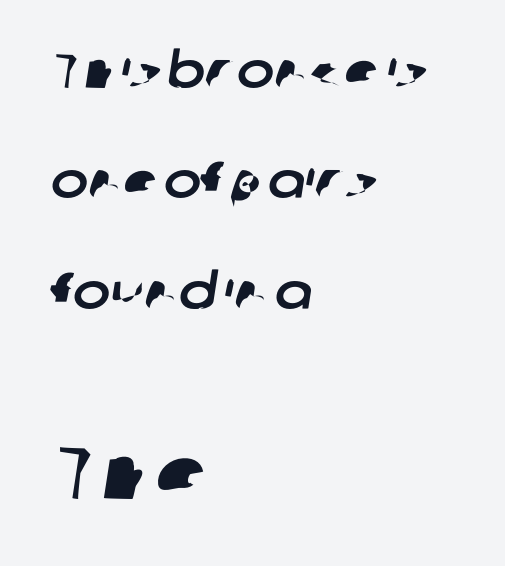
Q: Is the typeface a serif or a sans-serif typeface? A: Sans-serif.
Q: Is the text underlined? A: No.
Q: How is the paragraph aligned? A: Left-aligned.
Q: Is the spacing between letters normal or unusually wide? A: Normal.
Q: Is the spacing between lines tight, normal or loose? A: Loose.
Q: Which block of text is set in a larger size, the first (top) or the second (bottom)? A: The second (bottom) one.
Q: Width (condensed, normal, or wide)? A: Normal.
Q: Stroke contrast? A: Low.
Q: x-height? A: Medium.
Q: Monospaced? A: No.
